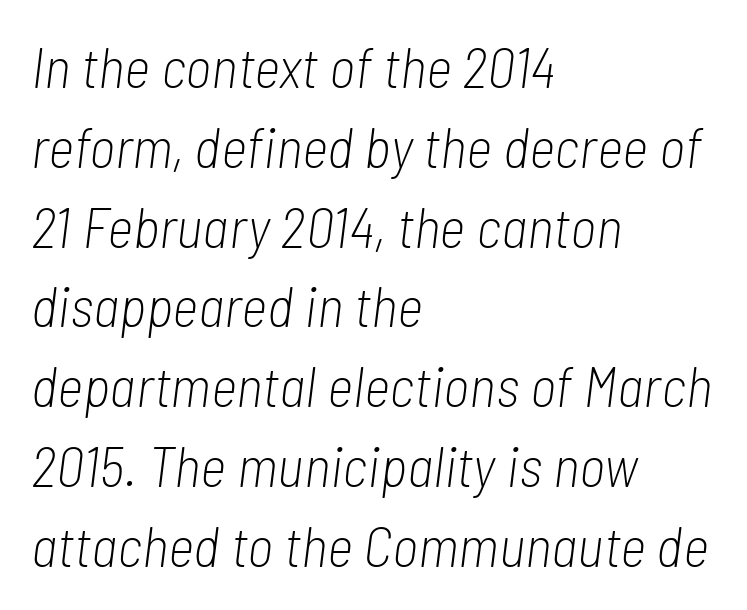
Each stroke keeps to a modest, everyday thickness or less. Is the letter spacing exaggerated? No — it looks like the ordinary default. Leftover space on each line is placed entirely after the last word. Compared with ordinary roman type, these characters are visibly tilted. Lines of text with bare space underneath.
